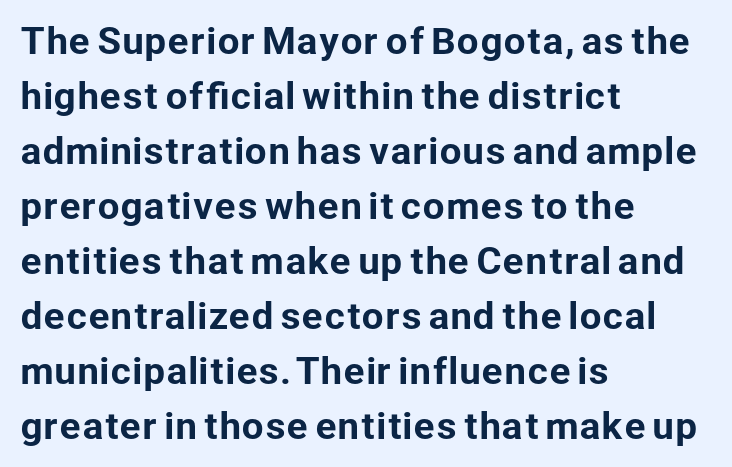
The image shows 35 px sans-serif type, upright; set left-aligned, normal line spacing (1.57x), normal letter spacing, not underlined; low stroke contrast and a medium x-height.
